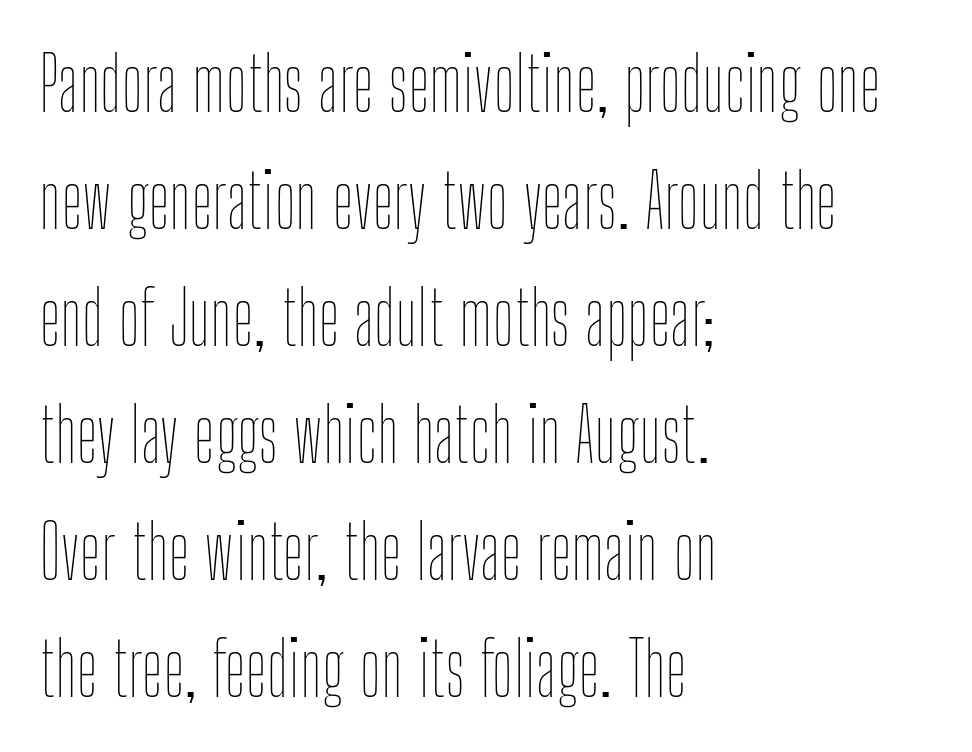
{"italic": "no", "bold": "no", "weight": "thin", "width": "condensed", "stroke_contrast": "low", "x_height": "medium", "monospaced": "no", "underline": "no", "align": "left", "line_spacing": "normal", "line_spacing_ratio": 1.58, "letter_spacing": "normal", "letter_spacing_em": 0.0, "glyph_px": 74}
